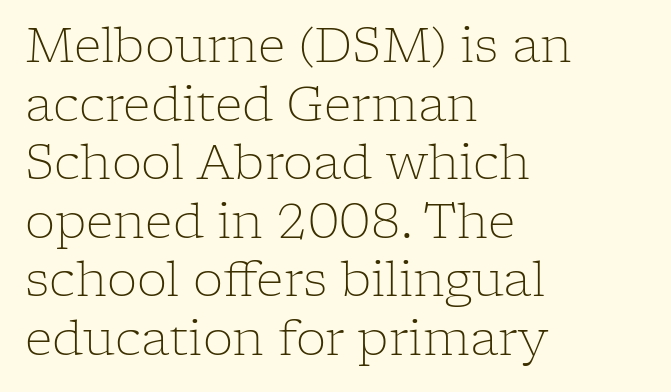
Q: Is the text bold? A: No.
Q: Is the text italic (slanted)? A: No, it is upright.
Q: Is the typeface a serif or a sans-serif typeface? A: Serif.
Q: Is the text underlined? A: No.
Q: How is the paragraph aligned? A: Left-aligned.
Q: Is the spacing between letters normal or unusually wide? A: Normal.
Q: Width (condensed, normal, or wide)? A: Normal.
Q: Stroke contrast? A: Low.
Q: x-height? A: Medium.
Q: Monospaced? A: No.
